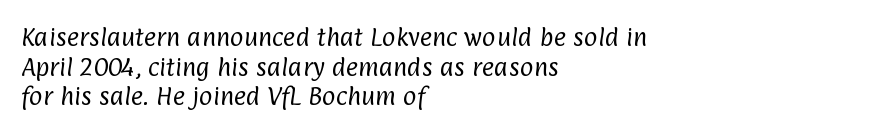
The image shows 21 px text type; set left-aligned, normal line spacing (1.41x), normal letter spacing, not underlined.
